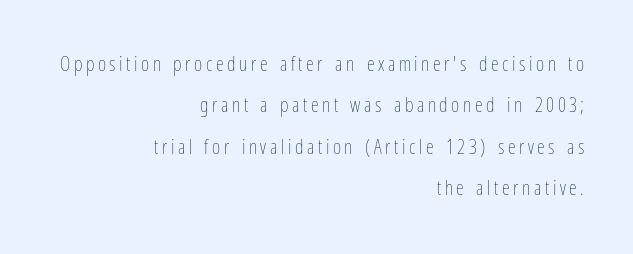
The image shows 20 px text type, upright; set right-aligned, loose line spacing (2.07x), not underlined.
